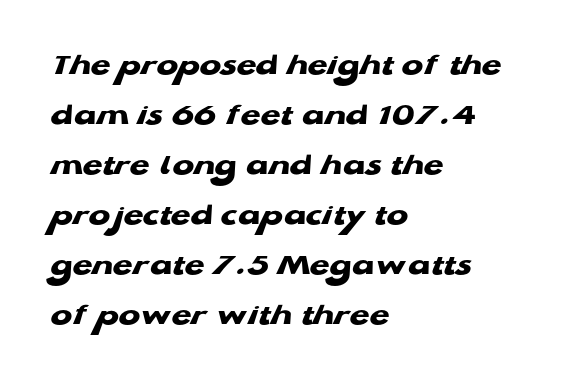
Horizontal alignment here is leftward, the default for most running prose. Bold? Absolutely — the strokes are thick and heavy. Quick note: underline off. Look at the bottom of the vertical strokes: they stop flat, with no serifs. This block has exactly the height ordinary leading produces.
